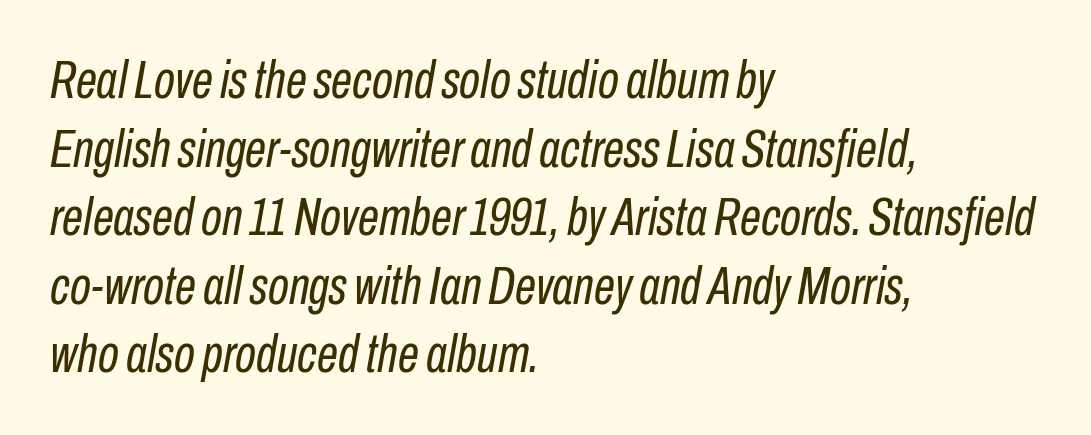
Quick note: interline space is typical. The face used here is proportionally spaced, like ordinary book or web type. Does the lettering tilt? It does — this is italic. Each stroke keeps to a modest, everyday thickness or less.
